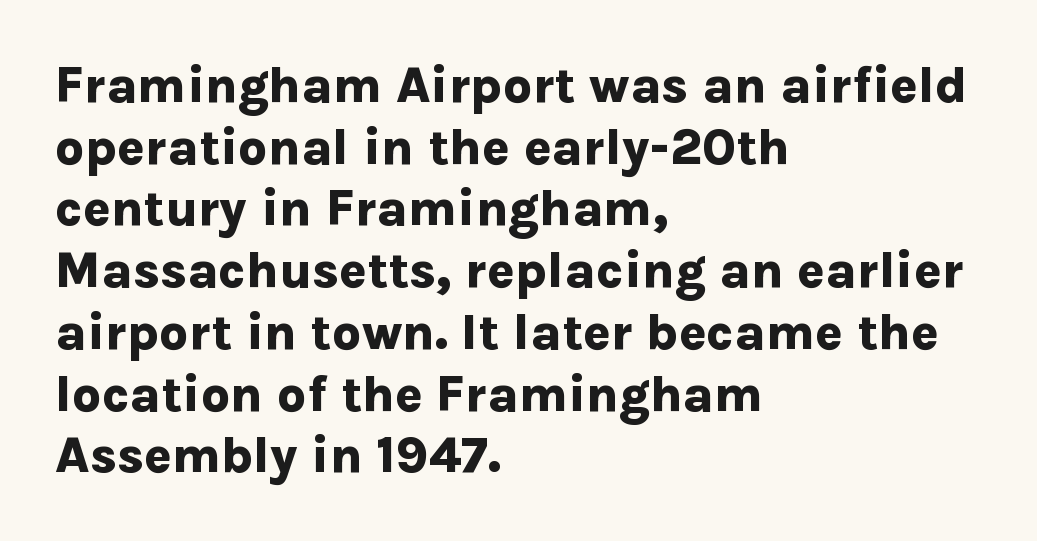
The image shows 51 px bold sans-serif type, upright; set left-aligned, line spacing 1.21x, normal letter spacing, not underlined; low stroke contrast and a medium x-height.
